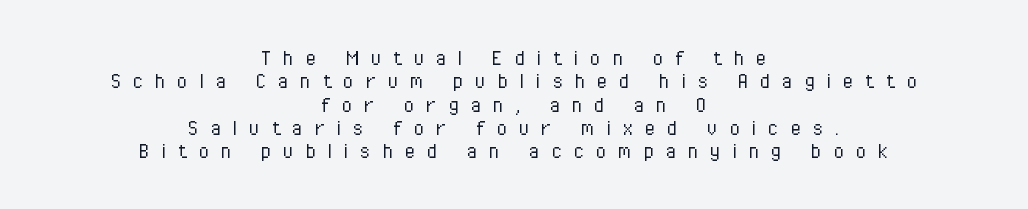
Q: Is the text bold? A: No.
Q: Is the text italic (slanted)? A: No, it is upright.
Q: Is the text underlined? A: No.
Q: How is the paragraph aligned? A: Centered.
Q: Is the spacing between letters normal or unusually wide? A: Unusually wide.
Q: Is the spacing between lines tight, normal or loose? A: Tight.
